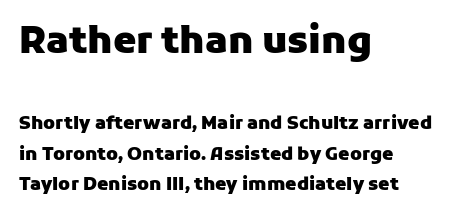
Q: Is the text bold? A: Yes.
Q: Is the text italic (slanted)? A: No, it is upright.
Q: Is the typeface a serif or a sans-serif typeface? A: Sans-serif.
Q: Is the text underlined? A: No.
Q: How is the paragraph aligned? A: Left-aligned.
Q: Is the spacing between letters normal or unusually wide? A: Normal.
Q: Which block of text is set in a larger size, the first (top) or the second (bottom)? A: The first (top) one.
Q: Width (condensed, normal, or wide)? A: Normal.
Q: Stroke contrast? A: Low.
Q: x-height? A: Medium.
Q: Monospaced? A: No.
